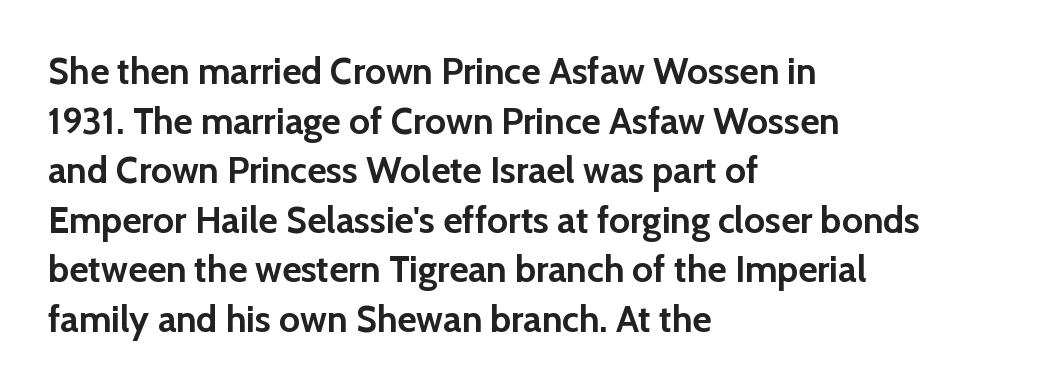
{"serif": "no", "italic": "no", "bold": "yes", "weight": "semibold", "width": "normal", "stroke_contrast": "low", "x_height": "medium", "monospaced": "no", "underline": "no", "align": "left", "line_spacing": "normal", "line_spacing_ratio": 1.34, "letter_spacing": "normal", "letter_spacing_em": 0.0, "glyph_px": 37}
